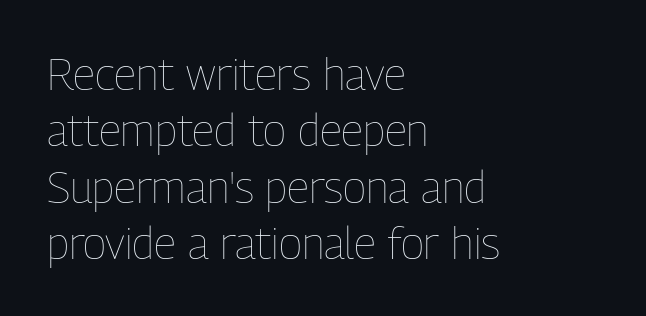
Q: Is the text bold? A: No.
Q: Is the text italic (slanted)? A: No, it is upright.
Q: Is the text underlined? A: No.
Q: How is the paragraph aligned? A: Left-aligned.
Q: Is the spacing between letters normal or unusually wide? A: Normal.
Q: Is the spacing between lines tight, normal or loose? A: Normal.
Q: Width (condensed, normal, or wide)? A: Condensed.
Q: Stroke contrast? A: Low.
Q: x-height? A: Medium.
Q: Monospaced? A: No.
